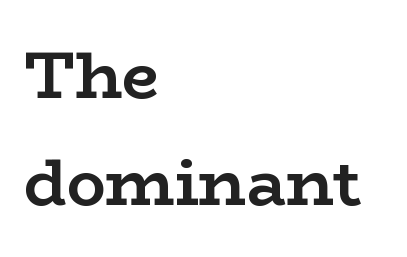
{"serif": "yes", "italic": "no", "bold": "yes", "weight": "semibold", "width": "wide", "stroke_contrast": "low", "x_height": "medium", "monospaced": "no", "underline": "no", "align": "left", "line_spacing": "normal", "line_spacing_ratio": 1.64, "letter_spacing": "normal", "letter_spacing_em": 0.0, "glyph_px": 65}
